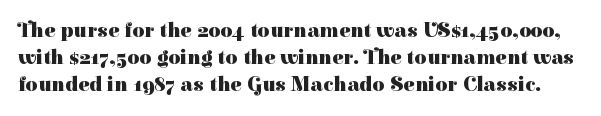
Q: Is the text bold? A: Yes.
Q: Is the text italic (slanted)? A: No, it is upright.
Q: Is the text underlined? A: No.
Q: Is the spacing between letters normal or unusually wide? A: Normal.
Q: Is the spacing between lines tight, normal or loose? A: Normal.
